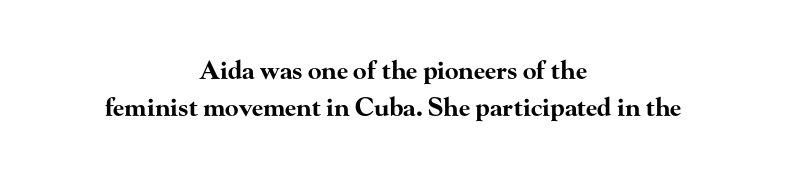
Q: Is the text bold? A: Yes.
Q: Is the text italic (slanted)? A: No, it is upright.
Q: Is the text underlined? A: No.
Q: How is the paragraph aligned? A: Centered.
Q: Is the spacing between letters normal or unusually wide? A: Normal.
Q: Is the spacing between lines tight, normal or loose? A: Normal.
